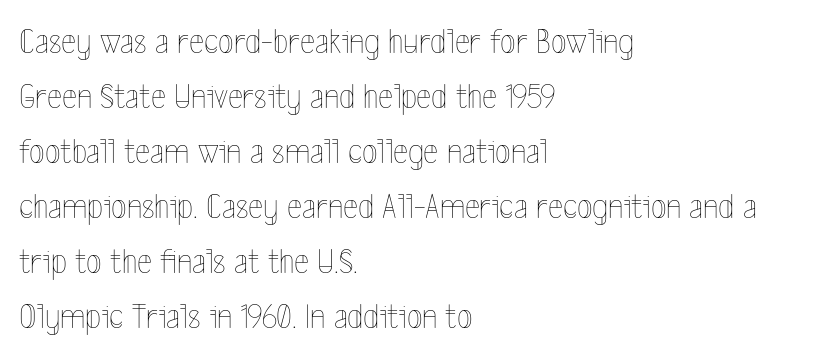
Tall strokes in this sample are plumb rather than angled. No heavy texture on the line: the type isn't bold. The passage shown is not underscored anywhere. Look at the tracking — it's just the regular setting, nothing added. The lines in this sample share a left origin and differ only in where they stop.
